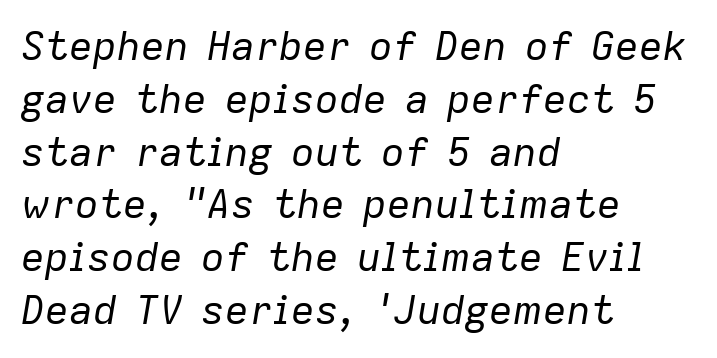
{"italic": "yes", "lean": "right", "slant_degrees": 9, "bold": "no", "weight": "regular", "width": "normal", "stroke_contrast": "low", "x_height": "medium", "monospaced": "no", "underline": "no", "align": "left", "line_spacing": "normal", "line_spacing_ratio": 1.32, "letter_spacing": "normal", "letter_spacing_em": 0.0, "glyph_px": 40}
